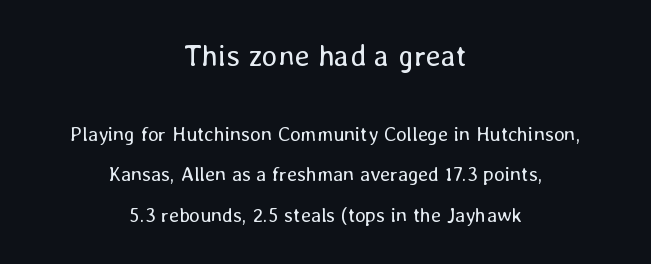
Q: Is the text bold? A: No.
Q: Is the text italic (slanted)? A: No, it is upright.
Q: Is the text underlined? A: No.
Q: How is the paragraph aligned? A: Centered.
Q: Is the spacing between letters normal or unusually wide? A: Normal.
Q: Is the spacing between lines tight, normal or loose? A: Loose.
Q: Which block of text is set in a larger size, the first (top) or the second (bottom)? A: The first (top) one.
Q: Width (condensed, normal, or wide)? A: Normal.
Q: Stroke contrast? A: Low.
Q: x-height? A: Medium.
Q: Monospaced? A: No.
